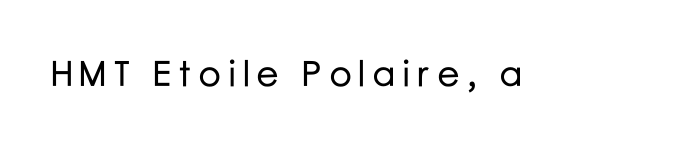
Q: Is the text italic (slanted)? A: No, it is upright.
Q: Is the typeface a serif or a sans-serif typeface? A: Sans-serif.
Q: Is the text underlined? A: No.
Q: Width (condensed, normal, or wide)? A: Normal.
Q: Stroke contrast? A: Low.
Q: x-height? A: Medium.
Q: Monospaced? A: No.
